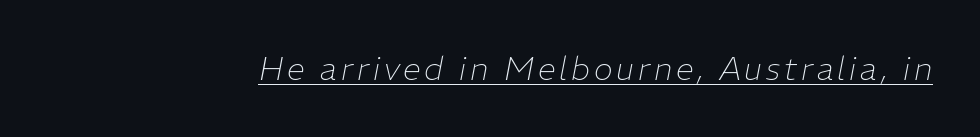
It's the slanting kind of type. The letterforms sit at book weight or below. The rendered words wear a rule along their underside. Think of a printed novel: that variable character pitch is what you see here.
